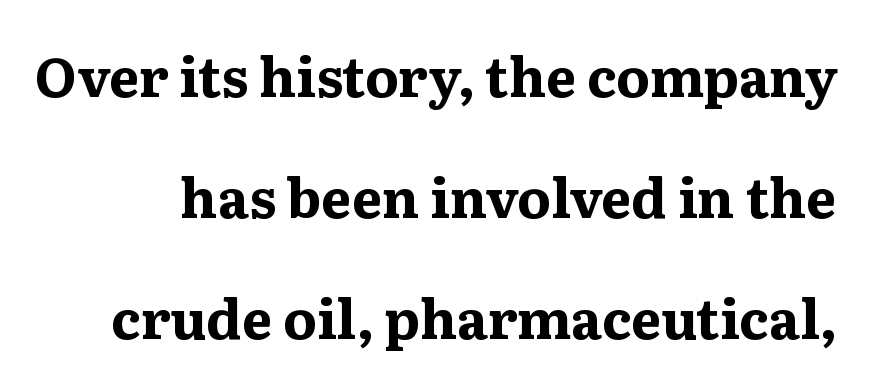
{"serif": "yes", "italic": "no", "bold": "yes", "weight": "bold", "width": "wide", "stroke_contrast": "medium", "x_height": "medium", "monospaced": "no", "underline": "no", "line_spacing": "loose", "line_spacing_ratio": 2.24, "letter_spacing": "normal", "letter_spacing_em": 0.0, "glyph_px": 54}
